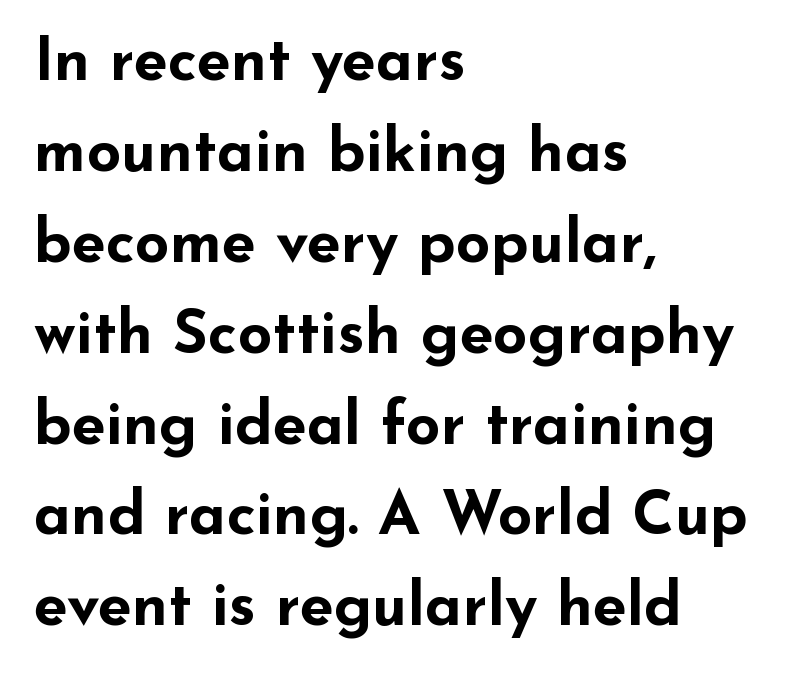
The image shows 61 px bold, wide sans-serif type, upright; set left-aligned, normal line spacing (1.49x), normal letter spacing, not underlined; low stroke contrast and a small x-height.
